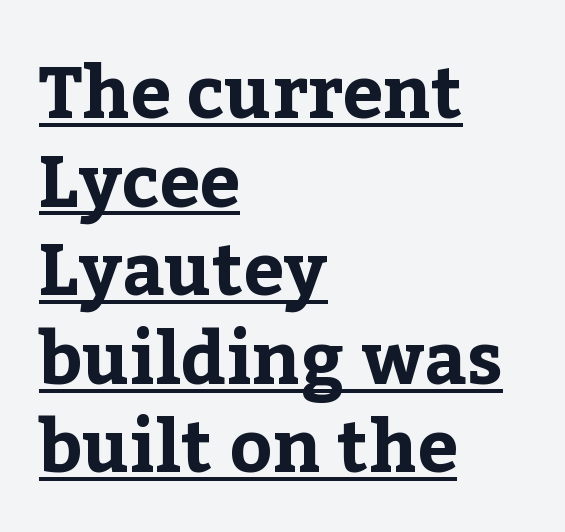
{"serif": "yes", "italic": "no", "bold": "yes", "weight": "bold", "width": "normal", "stroke_contrast": "low", "x_height": "medium", "monospaced": "no", "underline": "yes", "align": "left", "line_spacing_ratio": 1.23, "letter_spacing": "normal", "letter_spacing_em": 0.0, "glyph_px": 72}
